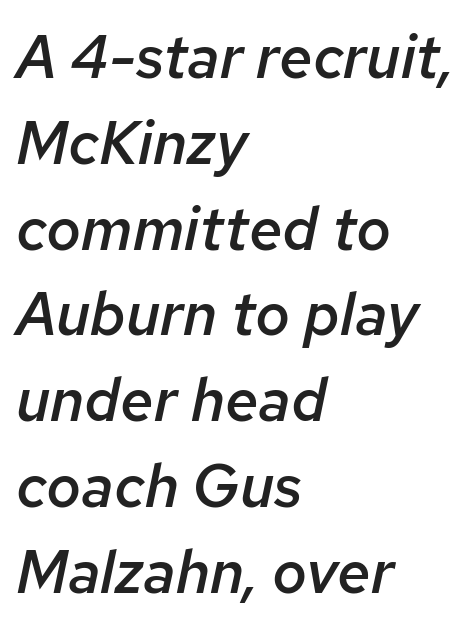
{"italic": "yes", "lean": "right", "slant_degrees": 12, "bold": "semi", "weight": "semibold", "width": "normal", "stroke_contrast": "low", "x_height": "medium", "monospaced": "no", "underline": "no", "align": "left", "line_spacing": "normal", "line_spacing_ratio": 1.43, "letter_spacing": "normal", "letter_spacing_em": 0.0, "glyph_px": 60}
